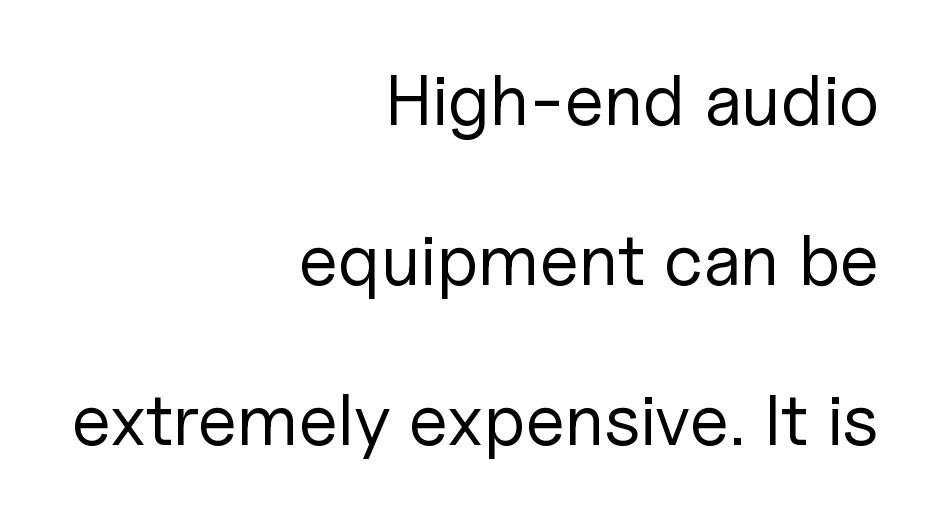
{"serif": "no", "italic": "no", "bold": "no", "weight": "regular", "width": "normal", "stroke_contrast": "low", "x_height": "medium", "monospaced": "no", "underline": "no", "align": "right", "line_spacing": "loose", "line_spacing_ratio": 2.22, "letter_spacing": "normal", "letter_spacing_em": 0.0, "glyph_px": 72}
